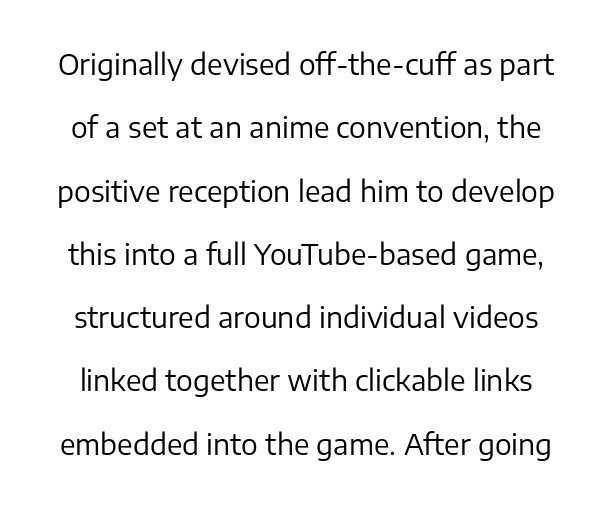
The image shows 28 px regular-weight sans-serif type, upright; set loose line spacing (2.26x), normal letter spacing, not underlined; low stroke contrast and a medium x-height.
